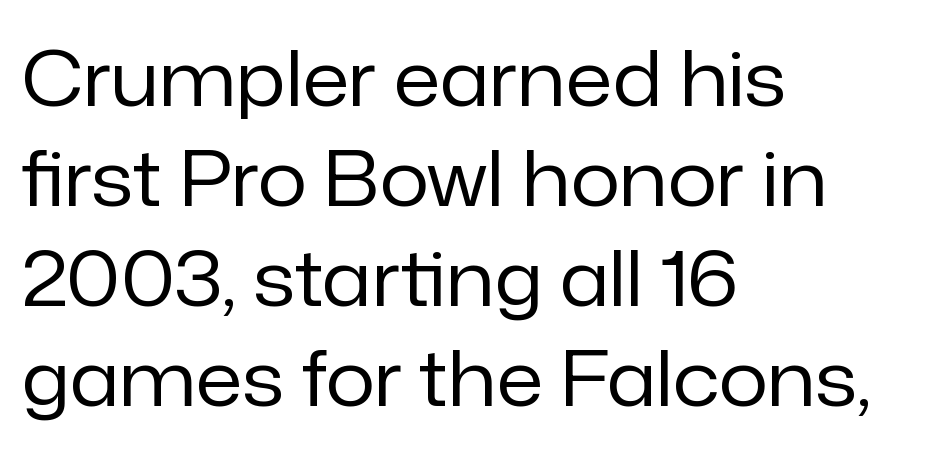
The space beneath each line is pristine and unruled. This sample uses plain, unmodified letter spacing. Each new line begins a customary step beneath the previous one. This reads as an unemphasized weight, regular at the heaviest.
